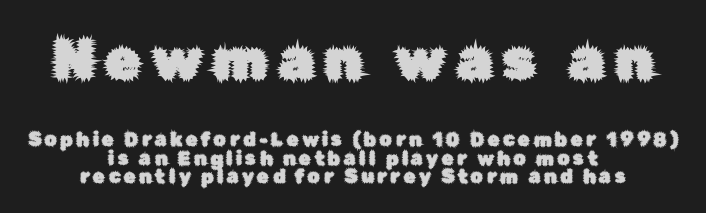
The image shows 58 px sans-serif type, upright; set centered, tight line spacing (0.99x), not underlined; the first (top) block is 3.05x larger; low stroke contrast and a medium x-height.
